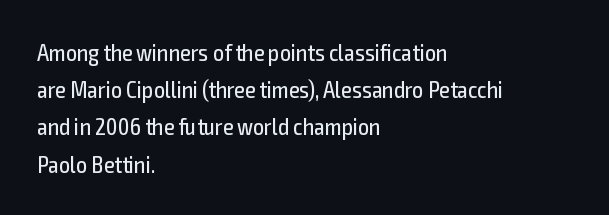
The image shows 24 px text type, upright; set left-aligned, normal line spacing (1.55x), normal letter spacing, not underlined.
